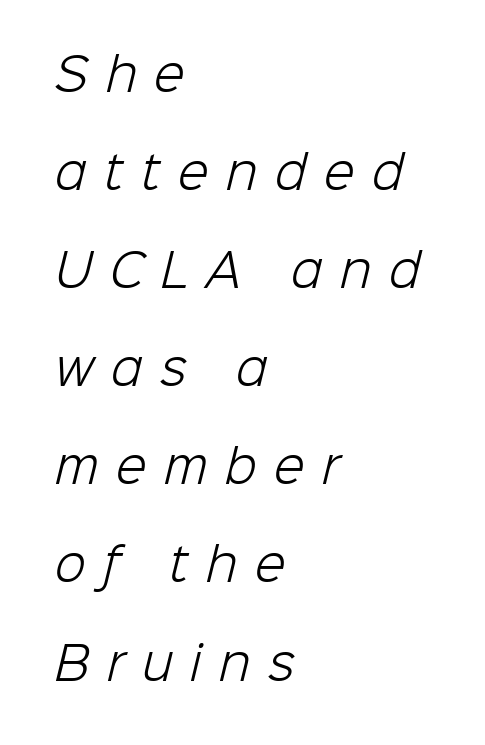
The image shows 45 px light sans-serif type; set left-aligned, loose line spacing (2.18x), unusually wide letter spacing (+0.39 em), not underlined; low stroke contrast and a medium x-height.
